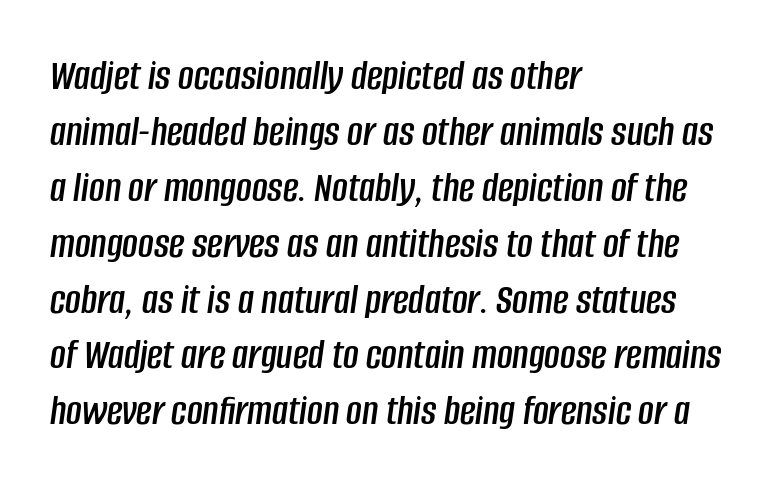
The image shows 43 px condensed type, italic (leaning right); set left-aligned, normal line spacing (1.3x), normal letter spacing, not underlined; low stroke contrast and a large x-height.
